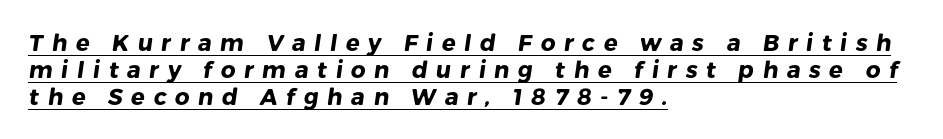
Q: Is the text bold? A: Yes.
Q: Is the text underlined? A: Yes.
Q: How is the paragraph aligned? A: Left-aligned.
Q: Is the spacing between letters normal or unusually wide? A: Unusually wide.
